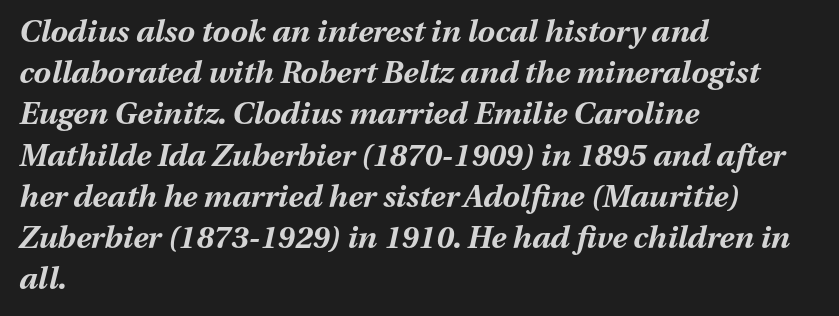
The image shows 31 px bold type, italic (leaning right); set left-aligned, normal line spacing (1.33x), normal letter spacing, not underlined; medium stroke contrast and a medium x-height.
